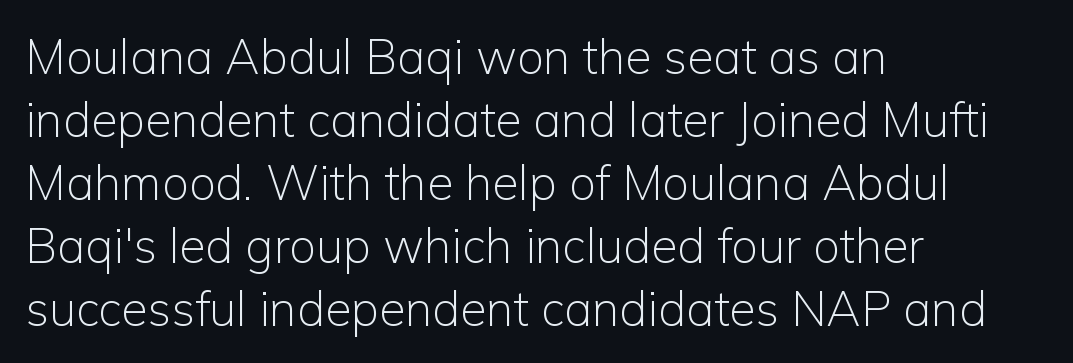
The image shows 48 px light sans-serif type, upright; set left-aligned, normal line spacing (1.31x), normal letter spacing, not underlined; low stroke contrast and a medium x-height.
